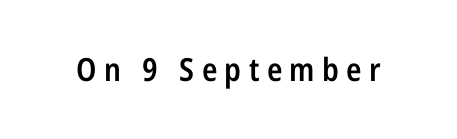
Q: Is the text bold? A: Semi-bold.
Q: Is the text italic (slanted)? A: No, it is upright.
Q: Is the typeface a serif or a sans-serif typeface? A: Sans-serif.
Q: Is the text underlined? A: No.
Q: Is the spacing between letters normal or unusually wide? A: Unusually wide.
Q: Width (condensed, normal, or wide)? A: Condensed.
Q: Stroke contrast? A: Low.
Q: x-height? A: Medium.
Q: Monospaced? A: No.
